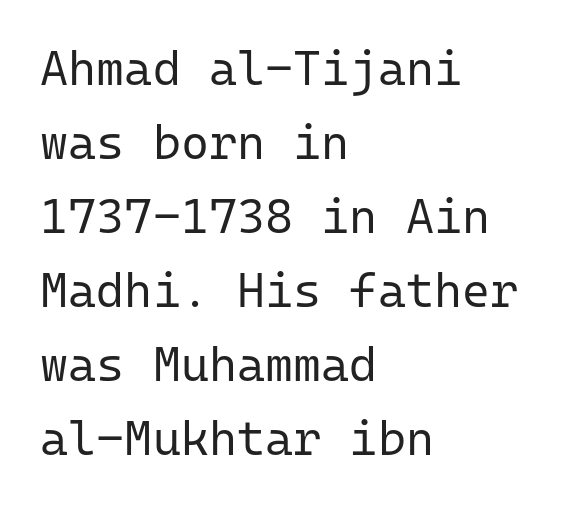
The paragraph has a hard left edge and a soft right edge. Look at the tracking — it's just the regular setting, nothing added. Posture: vertical. Looks like terminal output: every glyph gets an equal slot.
